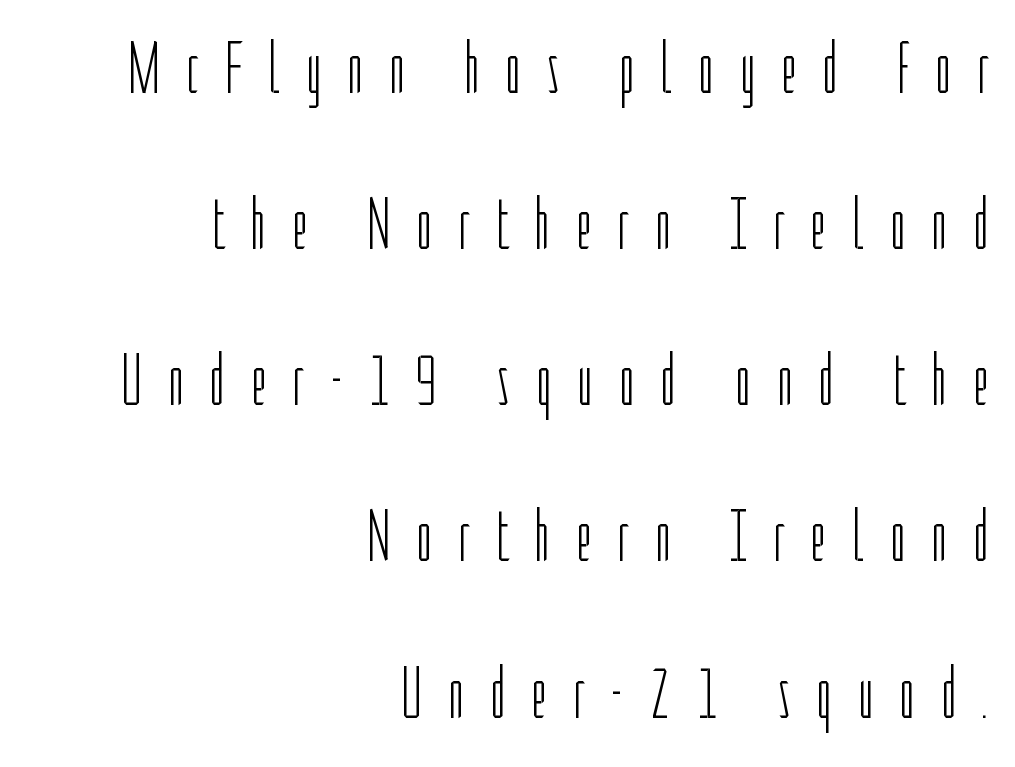
{"serif": "no", "italic": "no", "bold": "no", "weight": "light", "width": "condensed", "stroke_contrast": "low", "x_height": "medium", "monospaced": "no", "underline": "no", "align": "right", "line_spacing": "loose", "line_spacing_ratio": 2.11, "letter_spacing": "wide", "letter_spacing_em": 0.33, "glyph_px": 74}
